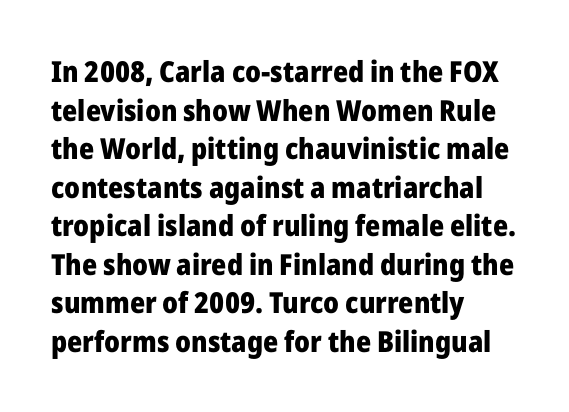
Q: Is the text bold? A: Yes.
Q: Is the text italic (slanted)? A: No, it is upright.
Q: Is the typeface a serif or a sans-serif typeface? A: Sans-serif.
Q: Is the text underlined? A: No.
Q: How is the paragraph aligned? A: Left-aligned.
Q: Is the spacing between letters normal or unusually wide? A: Normal.
Q: Is the spacing between lines tight, normal or loose? A: Normal.
Q: Width (condensed, normal, or wide)? A: Normal.
Q: Stroke contrast? A: Low.
Q: x-height? A: Medium.
Q: Monospaced? A: No.
